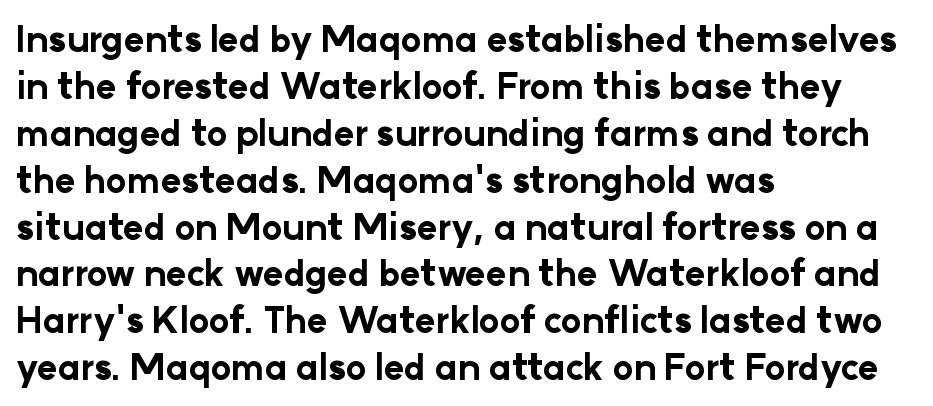
{"serif": "no", "italic": "no", "bold": "yes", "weight": "bold", "width": "normal", "stroke_contrast": "low", "x_height": "medium", "monospaced": "no", "underline": "no", "align": "left", "line_spacing": "normal", "line_spacing_ratio": 1.34, "letter_spacing": "normal", "letter_spacing_em": 0.0, "glyph_px": 35}
